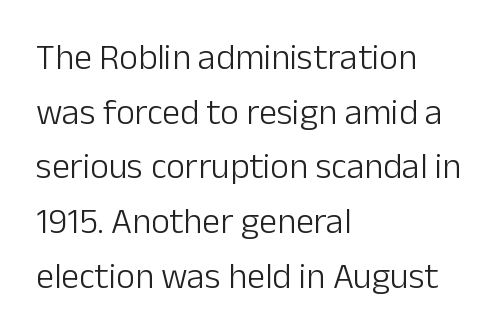
{"serif": "no", "italic": "no", "bold": "no", "weight": "light", "width": "normal", "stroke_contrast": "low", "x_height": "medium", "monospaced": "no", "underline": "no", "align": "left", "line_spacing": "normal", "line_spacing_ratio": 1.52, "letter_spacing": "normal", "letter_spacing_em": 0.0, "glyph_px": 36}
